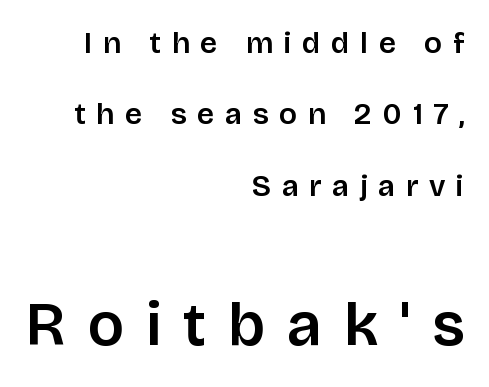
The image shows 61 px sans-serif type, upright; set right-aligned, loose line spacing (2.38x), unusually wide letter spacing (+0.36 em), not underlined; the second (bottom) block is 2.03x larger; low stroke contrast and a large x-height.
